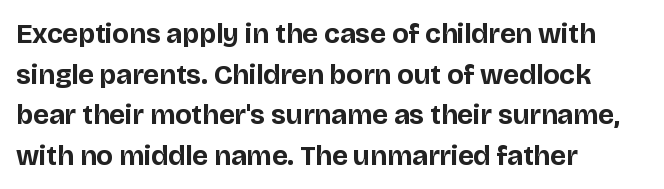
Q: Is the text bold? A: Yes.
Q: Is the text italic (slanted)? A: No, it is upright.
Q: Is the typeface a serif or a sans-serif typeface? A: Sans-serif.
Q: Is the text underlined? A: No.
Q: How is the paragraph aligned? A: Left-aligned.
Q: Is the spacing between letters normal or unusually wide? A: Normal.
Q: Is the spacing between lines tight, normal or loose? A: Normal.
Q: Width (condensed, normal, or wide)? A: Normal.
Q: Stroke contrast? A: Low.
Q: x-height? A: Large.
Q: Monospaced? A: No.
